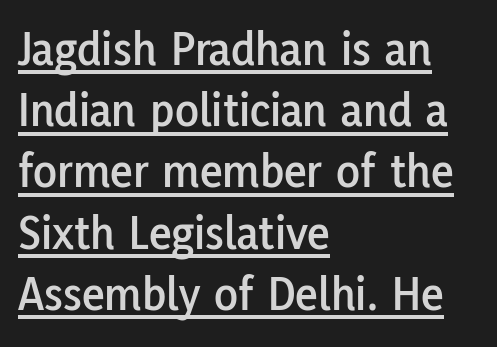
{"serif": "no", "italic": "no", "width": "normal", "stroke_contrast": "low", "x_height": "medium", "monospaced": "no", "underline": "yes", "align": "left", "line_spacing": "normal", "line_spacing_ratio": 1.25, "letter_spacing": "normal", "letter_spacing_em": 0.0, "glyph_px": 49}
